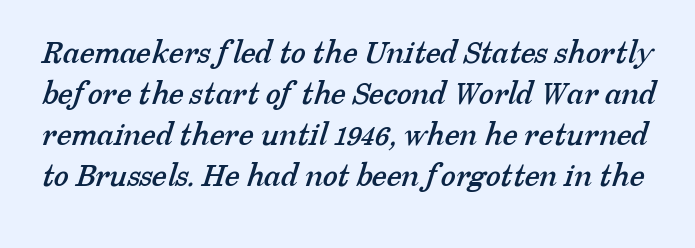
The image shows 34 px serif type; set line spacing 1.21x, normal letter spacing, not underlined; low stroke contrast and a medium x-height.
